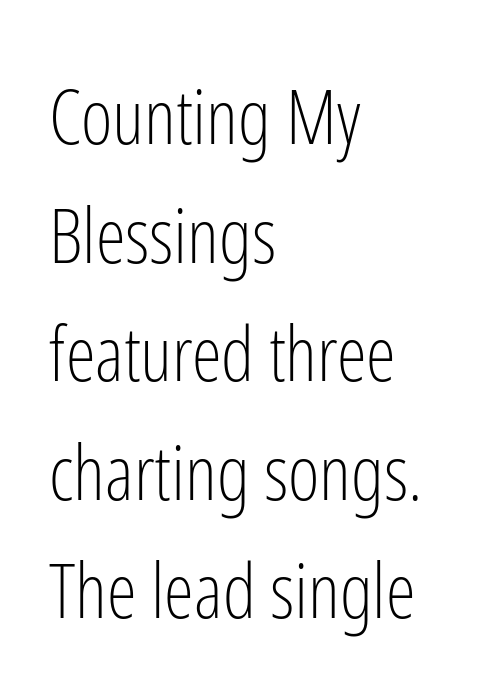
Q: Is the text bold? A: No.
Q: Is the text italic (slanted)? A: No, it is upright.
Q: Is the typeface a serif or a sans-serif typeface? A: Sans-serif.
Q: Is the text underlined? A: No.
Q: How is the paragraph aligned? A: Left-aligned.
Q: Is the spacing between letters normal or unusually wide? A: Normal.
Q: Is the spacing between lines tight, normal or loose? A: Normal.
Q: Width (condensed, normal, or wide)? A: Condensed.
Q: Stroke contrast? A: Low.
Q: x-height? A: Medium.
Q: Monospaced? A: No.
